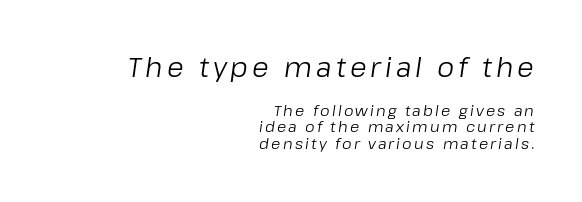
Q: Is the text bold? A: No.
Q: Is the text italic (slanted)? A: Yes, it leans right by about 8 degrees.
Q: Is the text underlined? A: No.
Q: How is the paragraph aligned? A: Right-aligned.
Q: Is the spacing between lines tight, normal or loose? A: Tight.
Q: Which block of text is set in a larger size, the first (top) or the second (bottom)? A: The first (top) one.
